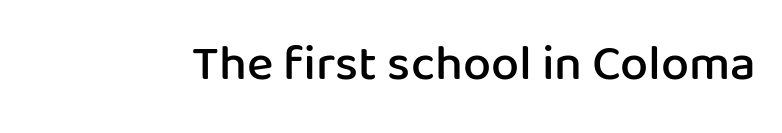
The tracking reads as untouched default to a designer's eye. The passage shown is typed in a proportional face where columns would drift. Posture: straight, roman, zero tilt. Type style note: lacks serifs. Unmarked baselines from the first word to the last.
